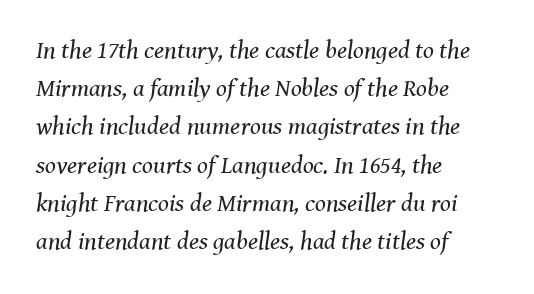
Q: Is the text bold? A: No.
Q: Is the text italic (slanted)? A: Yes, it leans right by about 8 degrees.
Q: Is the text underlined? A: No.
Q: How is the paragraph aligned? A: Left-aligned.
Q: Is the spacing between letters normal or unusually wide? A: Normal.
Q: Is the spacing between lines tight, normal or loose? A: Normal.
